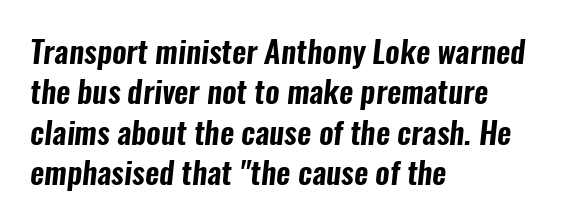
The image shows 31 px condensed sans-serif type; set left-aligned, normal line spacing (1.3x), normal letter spacing, not underlined; low stroke contrast and a medium x-height.
